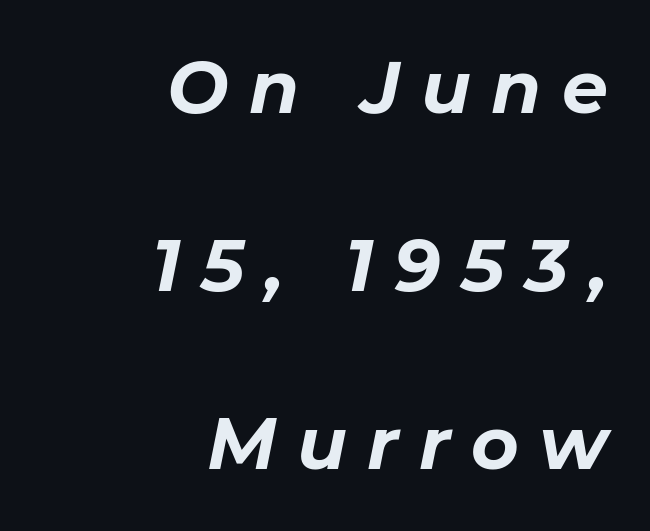
Honestly, the letter spacing is so wide it's the main thing you notice. Quick note: interline space is abundant. Words float on clear page, feet unadorned. The axis of the letterforms is tilted away from vertical. Bold? Absolutely — the strokes are thick and heavy.
